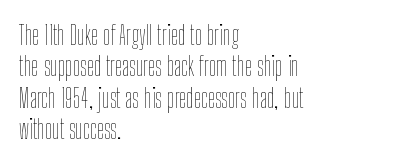
The image shows 26 px text type, upright; set left-aligned, line spacing 1.21x, normal letter spacing, not underlined.
